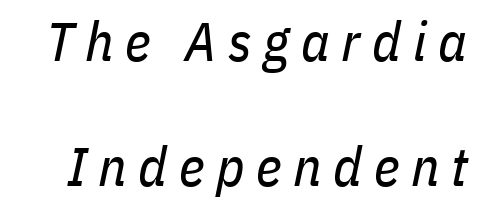
{"italic": "yes", "lean": "right", "slant_degrees": 11, "bold": "no", "weight": "regular", "width": "condensed", "stroke_contrast": "low", "x_height": "medium", "monospaced": "no", "underline": "no", "line_spacing": "loose", "line_spacing_ratio": 2.28, "letter_spacing": "wide", "letter_spacing_em": 0.21, "glyph_px": 55}
